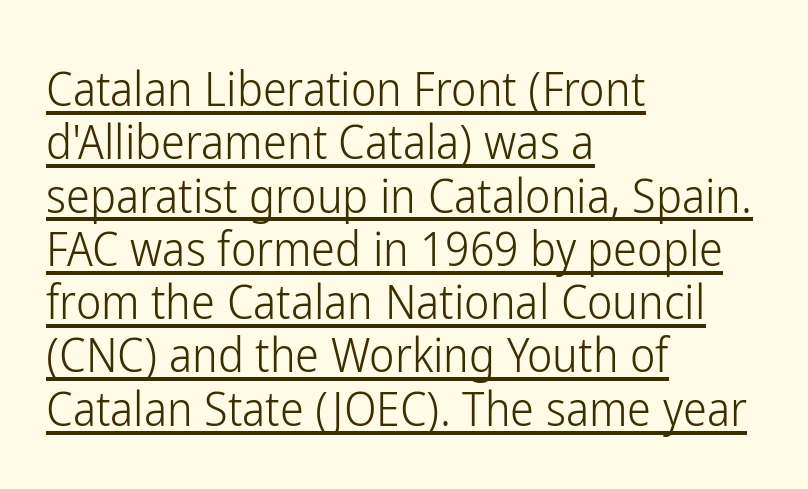
Q: Is the text bold? A: No.
Q: Is the text italic (slanted)? A: No, it is upright.
Q: Is the typeface a serif or a sans-serif typeface? A: Sans-serif.
Q: Is the text underlined? A: Yes.
Q: How is the paragraph aligned? A: Left-aligned.
Q: Is the spacing between letters normal or unusually wide? A: Normal.
Q: Is the spacing between lines tight, normal or loose? A: Tight.
Q: Width (condensed, normal, or wide)? A: Condensed.
Q: Stroke contrast? A: Low.
Q: x-height? A: Medium.
Q: Monospaced? A: No.
